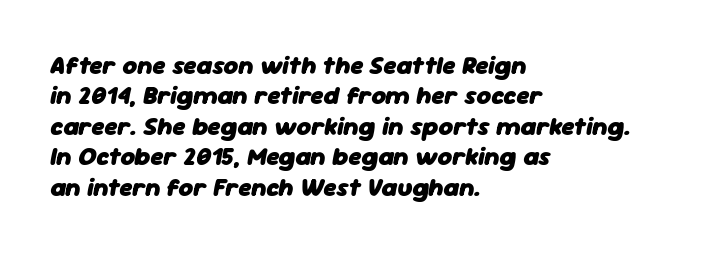
Q: Is the text bold? A: Yes.
Q: Is the text italic (slanted)? A: Yes, it leans right by about 11 degrees.
Q: Is the text underlined? A: No.
Q: How is the paragraph aligned? A: Left-aligned.
Q: Is the spacing between letters normal or unusually wide? A: Normal.
